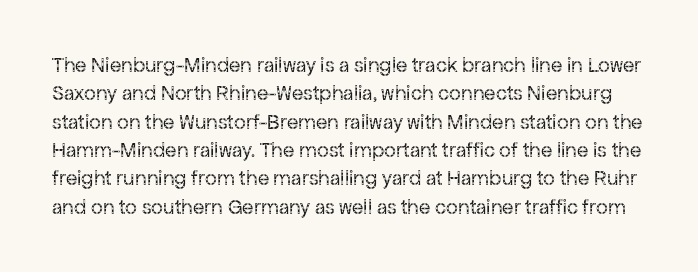
Q: Is the text bold? A: No.
Q: Is the text italic (slanted)? A: No, it is upright.
Q: Is the text underlined? A: No.
Q: Is the spacing between letters normal or unusually wide? A: Normal.
Q: Is the spacing between lines tight, normal or loose? A: Normal.
